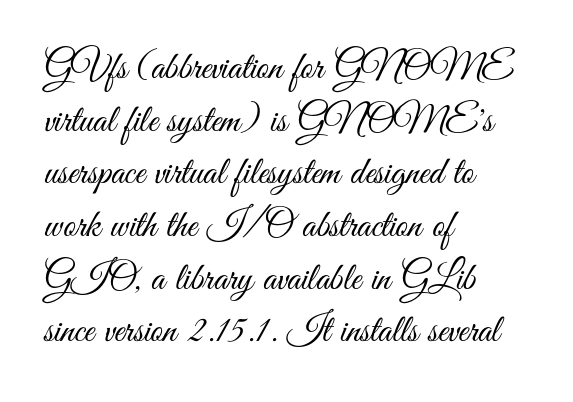
The characters display no serif detailing; their extremities are plain. Quick note: underline off. No chunkiness to these letters — they're not bold. The passage is arranged the way most books set body copy — flush left.
